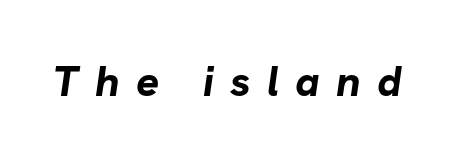
{"serif": "no", "bold": "yes", "weight": "bold", "width": "normal", "stroke_contrast": "low", "x_height": "medium", "monospaced": "no", "underline": "no", "letter_spacing": "wide", "letter_spacing_em": 0.38, "glyph_px": 43}
